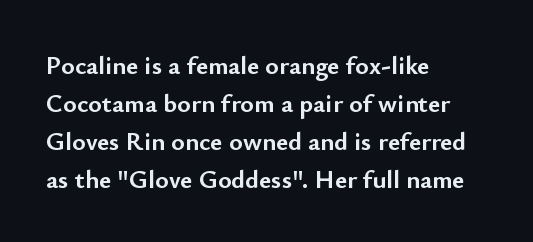
Q: Is the text bold? A: Yes.
Q: Is the text italic (slanted)? A: No, it is upright.
Q: Is the text underlined? A: No.
Q: How is the paragraph aligned? A: Left-aligned.
Q: Is the spacing between letters normal or unusually wide? A: Normal.
Q: Is the spacing between lines tight, normal or loose? A: Normal.
